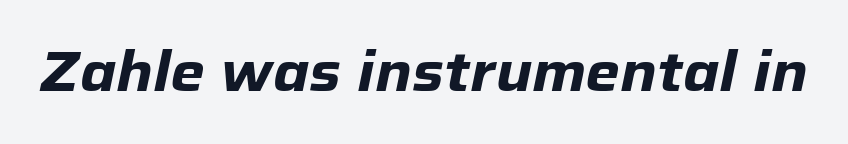
The face used here is rendered with its standard letterfit. Posture: slanted. Quick note: underline off. Varying glyph widths throughout — classic text-font behaviour.
